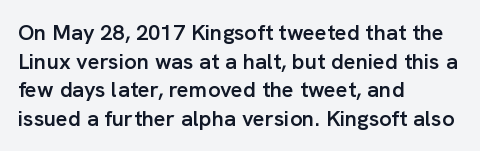
Between one letter and the next there's only the usual sliver of space. Firm but not heavy-handed strokes: this text is semibold. No italicization has been applied; the sample stays upright. Each line starts at the same left margin while the right side varies. Notice how descenders clear the ascenders below comfortably — that's standard leading.
